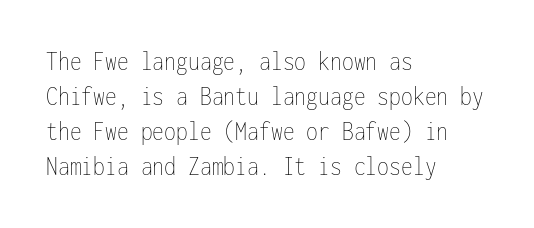
Q: Is the text bold? A: No.
Q: Is the text italic (slanted)? A: No, it is upright.
Q: Is the text underlined? A: No.
Q: How is the paragraph aligned? A: Left-aligned.
Q: Is the spacing between letters normal or unusually wide? A: Normal.
Q: Is the spacing between lines tight, normal or loose? A: Normal.
